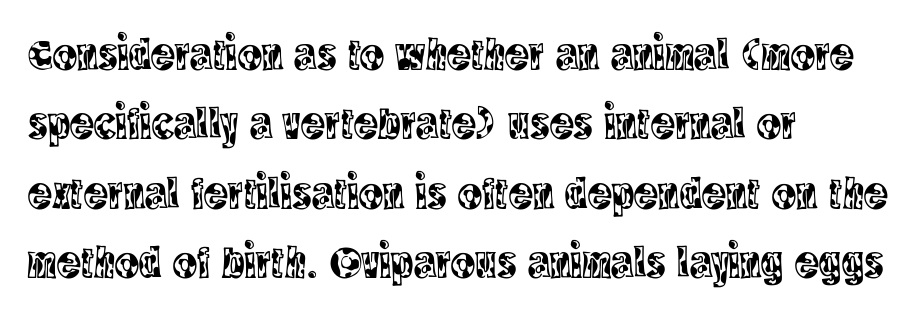
Q: Is the text italic (slanted)? A: No, it is upright.
Q: Is the typeface a serif or a sans-serif typeface? A: Serif.
Q: Is the text underlined? A: No.
Q: How is the paragraph aligned? A: Left-aligned.
Q: Is the spacing between letters normal or unusually wide? A: Normal.
Q: Is the spacing between lines tight, normal or loose? A: Normal.
Q: Width (condensed, normal, or wide)? A: Condensed.
Q: x-height? A: Large.
Q: Monospaced? A: No.
